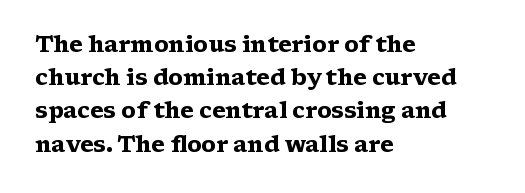
Q: Is the text bold? A: Yes.
Q: Is the text italic (slanted)? A: No, it is upright.
Q: Is the text underlined? A: No.
Q: How is the paragraph aligned? A: Left-aligned.
Q: Is the spacing between letters normal or unusually wide? A: Normal.
Q: Is the spacing between lines tight, normal or loose? A: Normal.
